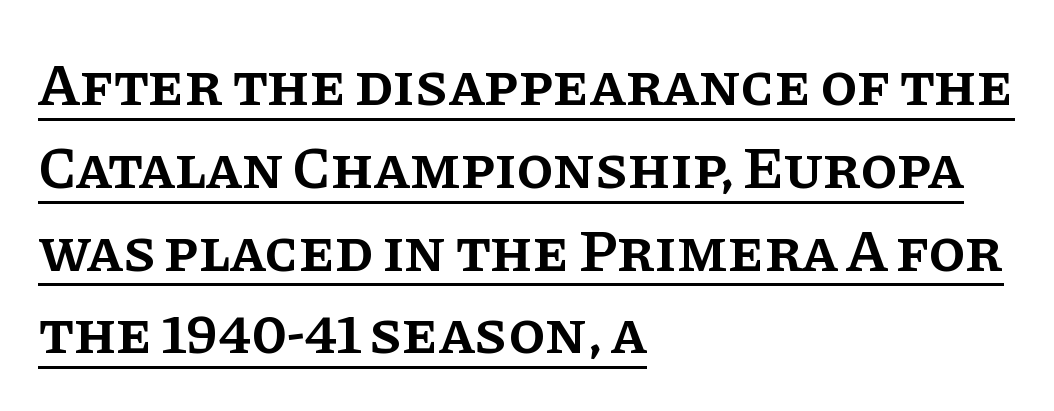
The image shows 60 px semibold serif type, upright; set left-aligned, normal line spacing (1.38x), normal letter spacing, underlined; low stroke contrast and a large x-height.
